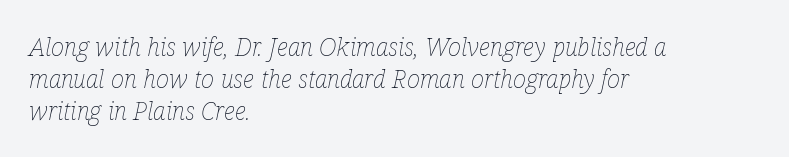
Q: Is the text bold? A: No.
Q: Is the text italic (slanted)? A: Yes, it leans right by about 12 degrees.
Q: Is the text underlined? A: No.
Q: How is the paragraph aligned? A: Left-aligned.
Q: Is the spacing between letters normal or unusually wide? A: Normal.
Q: Is the spacing between lines tight, normal or loose? A: Normal.
